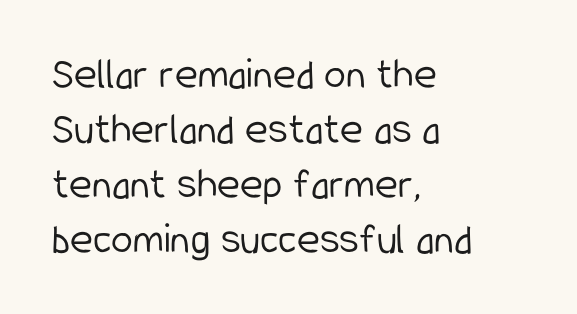
{"serif": "no", "italic": "no", "bold": "no", "weight": "light", "width": "condensed", "stroke_contrast": "low", "x_height": "medium", "monospaced": "no", "underline": "no", "align": "left", "line_spacing": "normal", "line_spacing_ratio": 1.25, "letter_spacing": "normal", "letter_spacing_em": 0.0, "glyph_px": 44}
